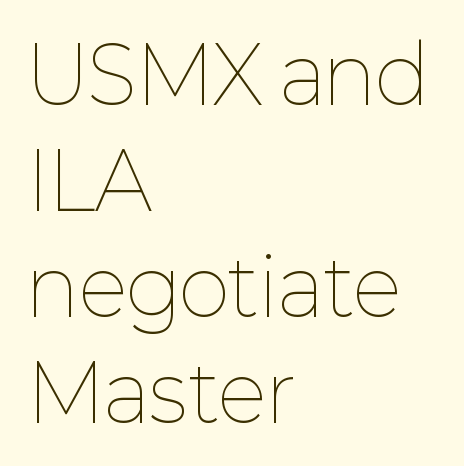
The image shows 79 px thin type, upright; set left-aligned, normal line spacing (1.34x), normal letter spacing, not underlined; low stroke contrast and a medium x-height.
